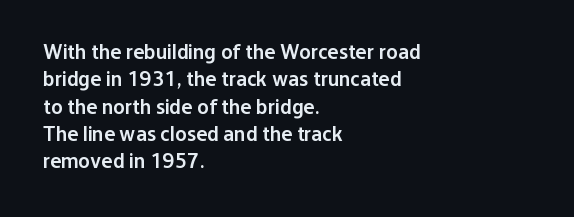
The image shows 21 px text type, upright; set left-aligned, normal line spacing (1.3x), normal letter spacing, not underlined.
